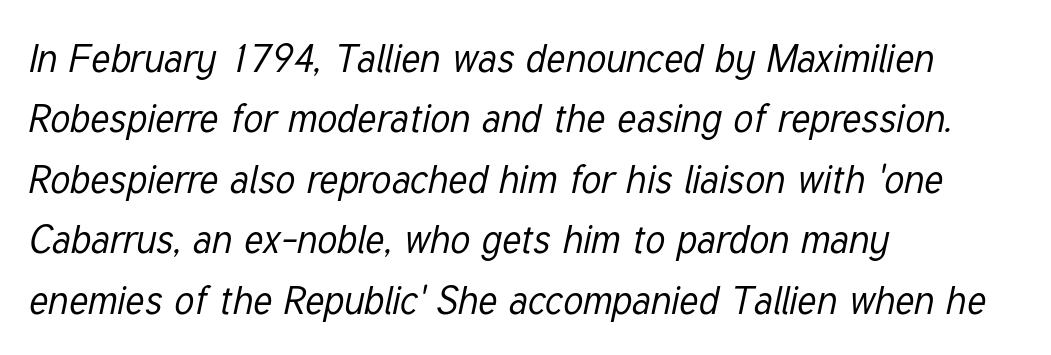
The compositor pushed each line to the left boundary. The typesetting does not lean heavy: it is not bold. Spacing between characters is what you'd get straight out of the box. Is this a fixed-width face? No — the glyphs have proportional, varying widths.
